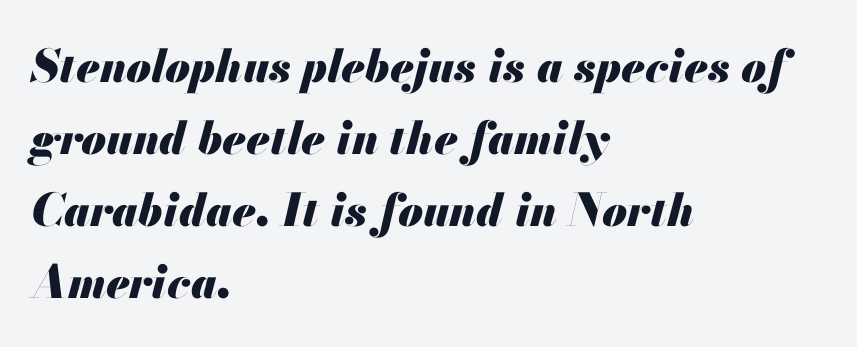
The image shows 45 px heavy type, italic (leaning right); set left-aligned, normal line spacing (1.6x), normal letter spacing, not underlined; medium stroke contrast and a small x-height.
